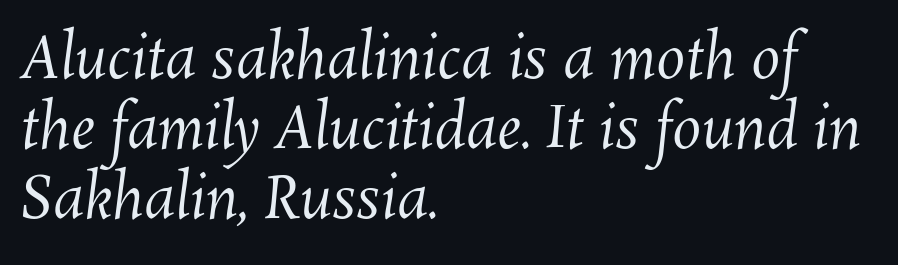
Q: Is the text bold? A: No.
Q: Is the text underlined? A: No.
Q: How is the paragraph aligned? A: Left-aligned.
Q: Is the spacing between letters normal or unusually wide? A: Normal.
Q: Width (condensed, normal, or wide)? A: Normal.
Q: Stroke contrast? A: Medium.
Q: x-height? A: Medium.
Q: Monospaced? A: No.
